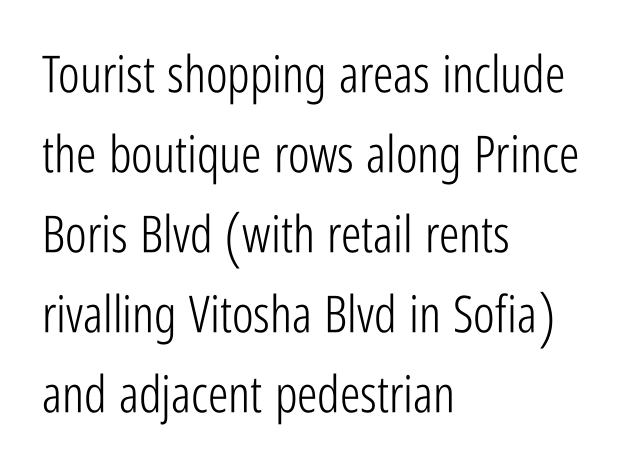
The image shows 51 px light, condensed sans-serif type, upright; set left-aligned, normal line spacing (1.57x), normal letter spacing, not underlined; low stroke contrast and a medium x-height.
